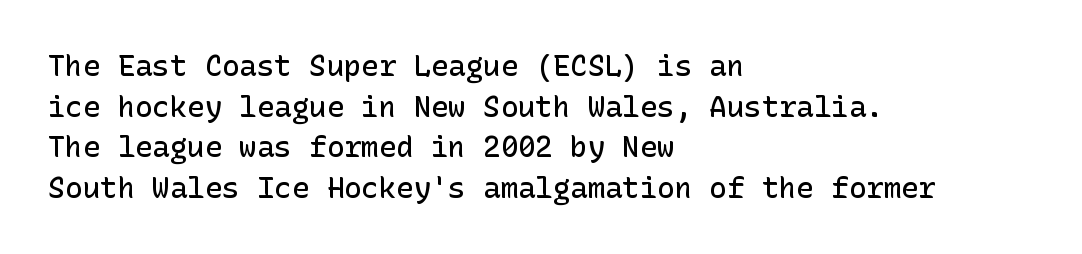
{"serif": "no", "italic": "no", "bold": "semi", "weight": "semibold", "width": "normal", "stroke_contrast": "low", "x_height": "medium", "underline": "no", "align": "left", "line_spacing": "normal", "line_spacing_ratio": 1.4, "letter_spacing": "normal", "letter_spacing_em": 0.0, "glyph_px": 29}
